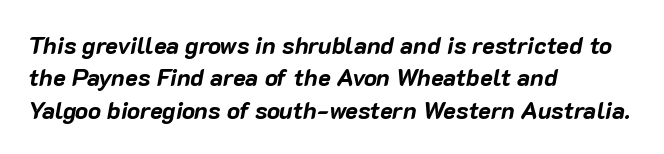
{"italic": "yes", "lean": "right", "slant_degrees": 10, "bold": "yes", "underline": "no", "align": "left", "line_spacing": "normal", "line_spacing_ratio": 1.35, "letter_spacing": "normal", "letter_spacing_em": 0.0, "glyph_px": 24}
